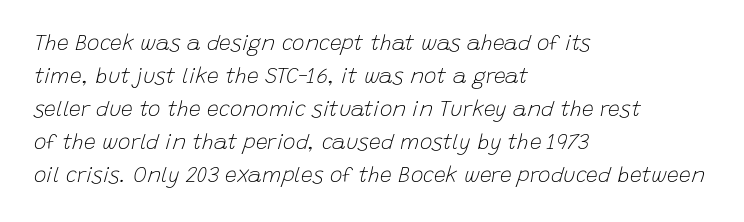
Q: Is the text bold? A: No.
Q: Is the text italic (slanted)? A: Yes, it leans right by about 15 degrees.
Q: Is the text underlined? A: No.
Q: How is the paragraph aligned? A: Left-aligned.
Q: Is the spacing between letters normal or unusually wide? A: Normal.
Q: Is the spacing between lines tight, normal or loose? A: Normal.
